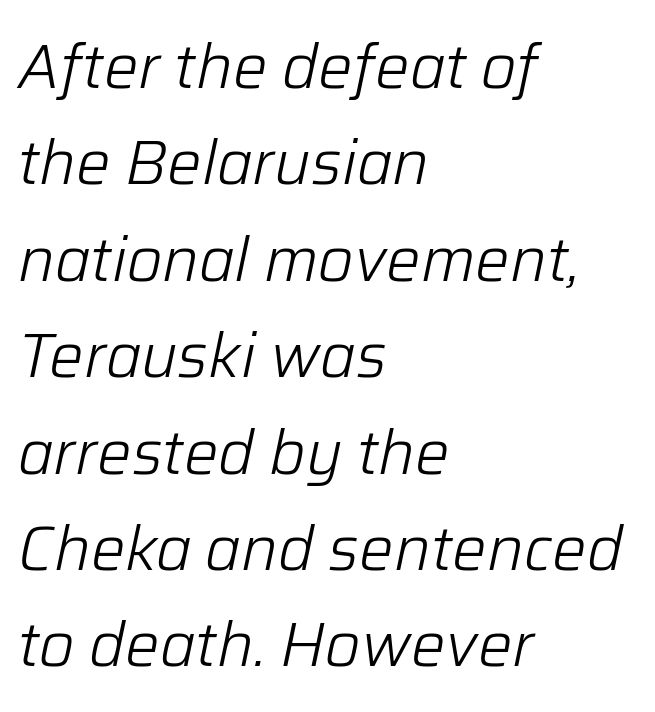
The image shows 61 px light type, italic (leaning right); set left-aligned, normal line spacing (1.58x), normal letter spacing, not underlined; low stroke contrast and a medium x-height.
